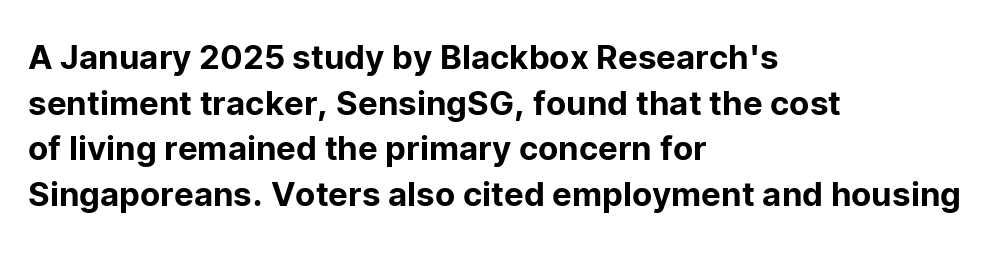
The designer went with a sans here, leaving each stem footless. The setting favours the left margin, as ordinary paragraphs usually do. Regular leading. You could not count columns in this text — the font is proportionally spaced.
